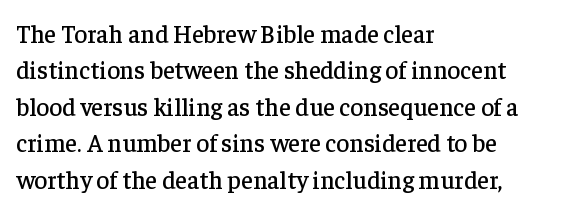
Plain, unruled lines of type. The type is set solid horizontally, with unmodified tracking. Tall strokes in this sample are plumb rather than angled. Regarding leading, the lines here are spaced in the standard way.
